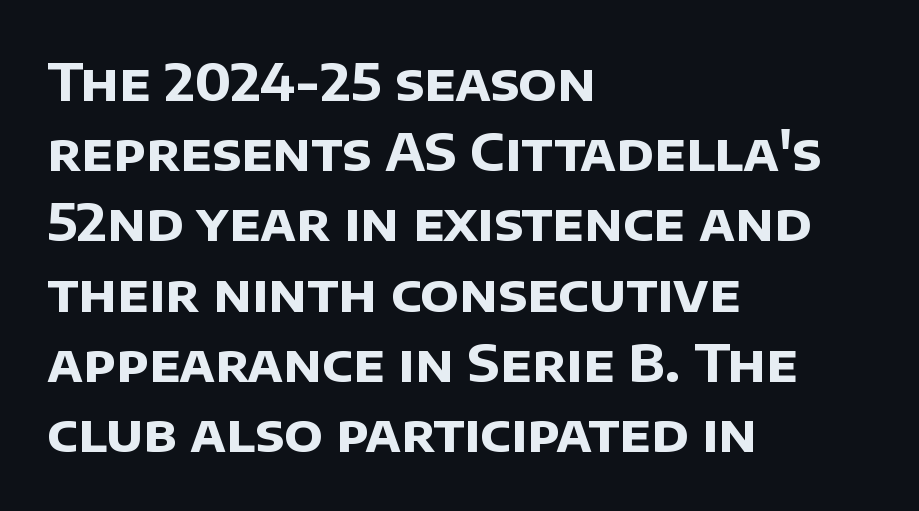
Q: Is the text bold? A: Yes.
Q: Is the typeface a serif or a sans-serif typeface? A: Sans-serif.
Q: Is the text underlined? A: No.
Q: How is the paragraph aligned? A: Left-aligned.
Q: Is the spacing between letters normal or unusually wide? A: Normal.
Q: Is the spacing between lines tight, normal or loose? A: Normal.
Q: Width (condensed, normal, or wide)? A: Normal.
Q: Stroke contrast? A: Low.
Q: x-height? A: Large.
Q: Monospaced? A: No.
